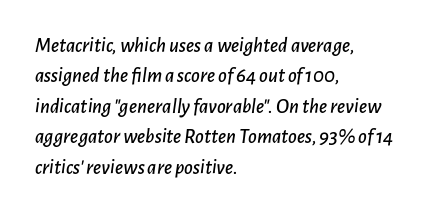
Q: Is the text italic (slanted)? A: Yes, it leans right by about 7 degrees.
Q: Is the text underlined? A: No.
Q: How is the paragraph aligned? A: Left-aligned.
Q: Is the spacing between letters normal or unusually wide? A: Normal.
Q: Is the spacing between lines tight, normal or loose? A: Normal.
